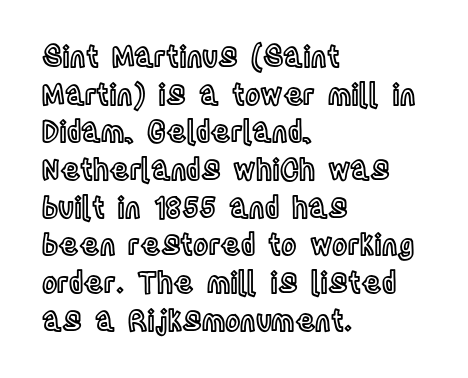
Q: Is the text italic (slanted)? A: No, it is upright.
Q: Is the text underlined? A: No.
Q: How is the paragraph aligned? A: Left-aligned.
Q: Is the spacing between letters normal or unusually wide? A: Normal.
Q: Is the spacing between lines tight, normal or loose? A: Normal.
Q: Width (condensed, normal, or wide)? A: Condensed.
Q: x-height? A: Large.
Q: Monospaced? A: No.
